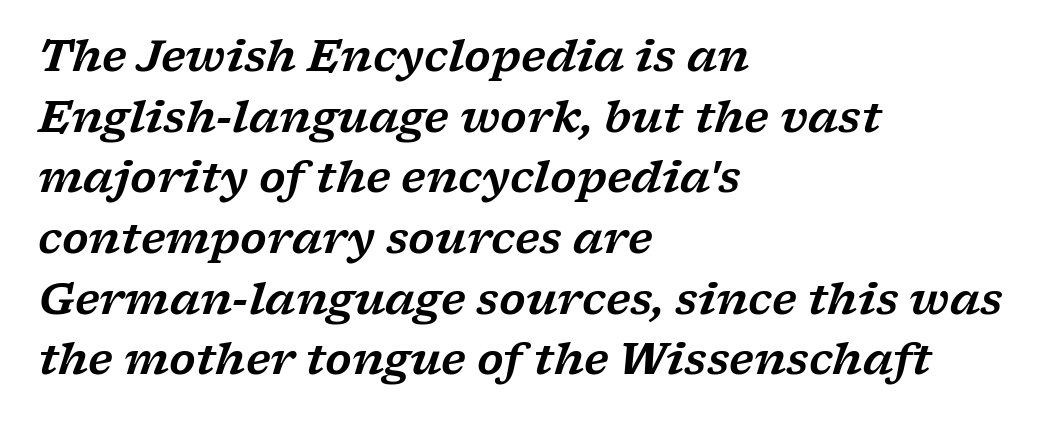
Q: Is the text italic (slanted)? A: Yes, it leans right by about 17 degrees.
Q: Is the typeface a serif or a sans-serif typeface? A: Serif.
Q: Is the text underlined? A: No.
Q: How is the paragraph aligned? A: Left-aligned.
Q: Is the spacing between letters normal or unusually wide? A: Normal.
Q: Is the spacing between lines tight, normal or loose? A: Normal.
Q: Width (condensed, normal, or wide)? A: Wide.
Q: Stroke contrast? A: Low.
Q: x-height? A: Medium.
Q: Monospaced? A: No.
